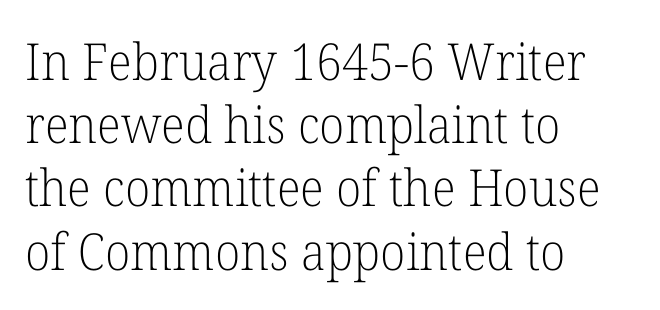
Q: Is the text bold? A: No.
Q: Is the text italic (slanted)? A: No, it is upright.
Q: Is the typeface a serif or a sans-serif typeface? A: Serif.
Q: Is the text underlined? A: No.
Q: How is the paragraph aligned? A: Left-aligned.
Q: Is the spacing between letters normal or unusually wide? A: Normal.
Q: Width (condensed, normal, or wide)? A: Normal.
Q: Stroke contrast? A: Low.
Q: x-height? A: Medium.
Q: Monospaced? A: No.
